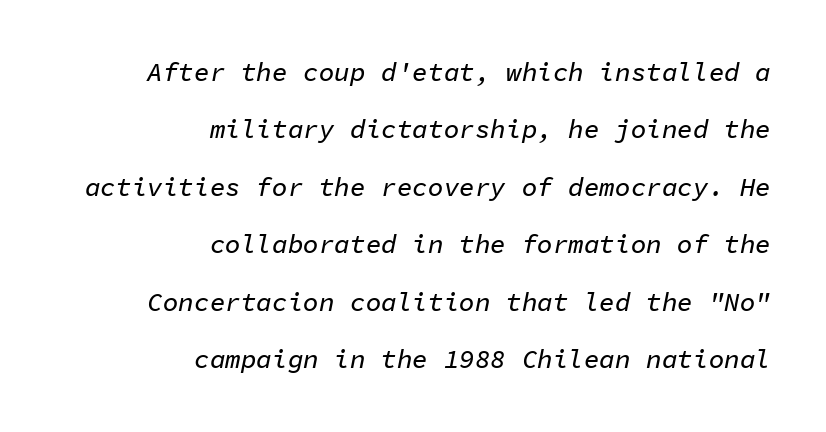
{"italic": "yes", "lean": "right", "slant_degrees": 11, "underline": "no", "align": "right", "line_spacing": "loose", "line_spacing_ratio": 2.21, "letter_spacing": "normal", "letter_spacing_em": 0.0, "glyph_px": 26}
